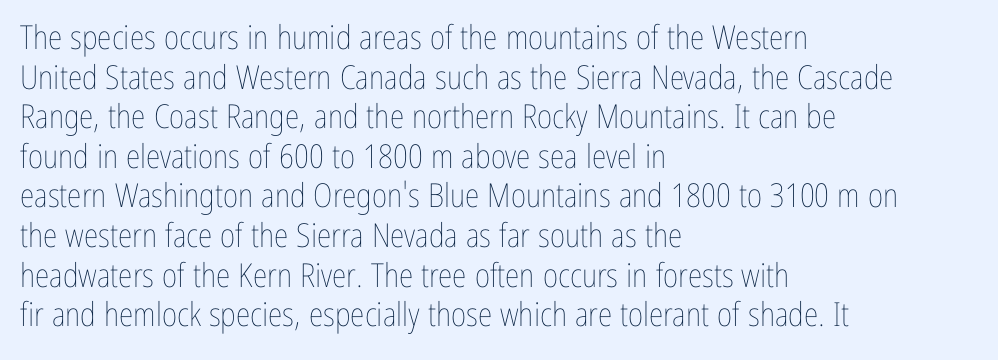
{"italic": "no", "bold": "no", "weight": "thin", "width": "condensed", "stroke_contrast": "low", "x_height": "medium", "monospaced": "no", "underline": "no", "align": "left", "line_spacing_ratio": 1.2, "letter_spacing": "normal", "letter_spacing_em": 0.0, "glyph_px": 33}
